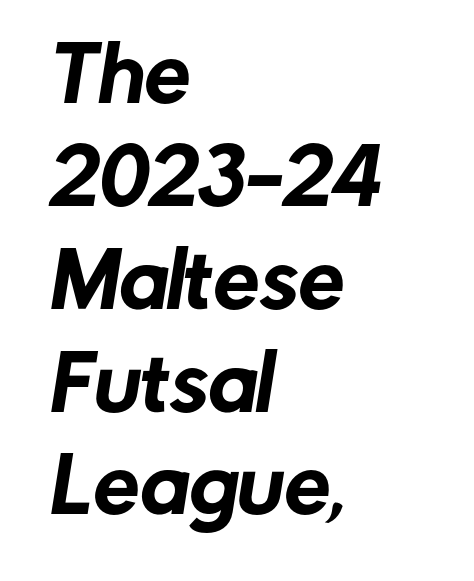
{"serif": "no", "width": "normal", "stroke_contrast": "low", "x_height": "medium", "monospaced": "no", "underline": "no", "align": "left", "line_spacing": "normal", "line_spacing_ratio": 1.39, "letter_spacing": "normal", "letter_spacing_em": 0.0, "glyph_px": 74}
